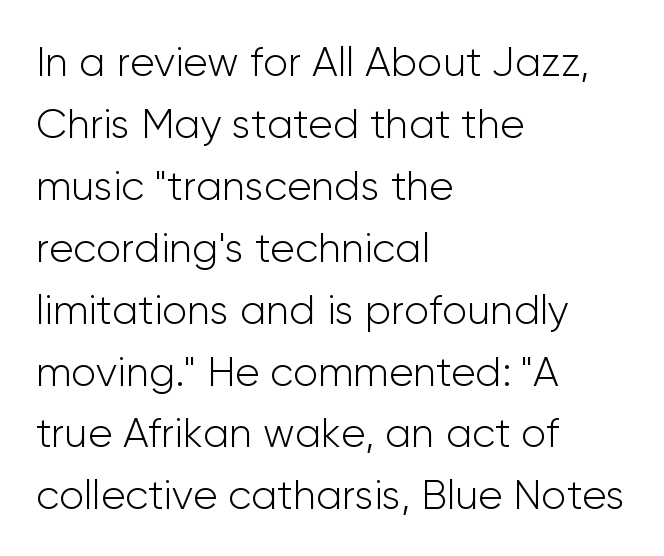
This sample has the flowing, uneven cadence of proportional lettering. Any mark beneath the type? The region is blank. Reading down the column, the eye jumps a familiar distance to each next line. Reading down the block, your eye returns to a fixed left position each line. Heft: none added — not bold. The specimen reads as upright at a glance.
